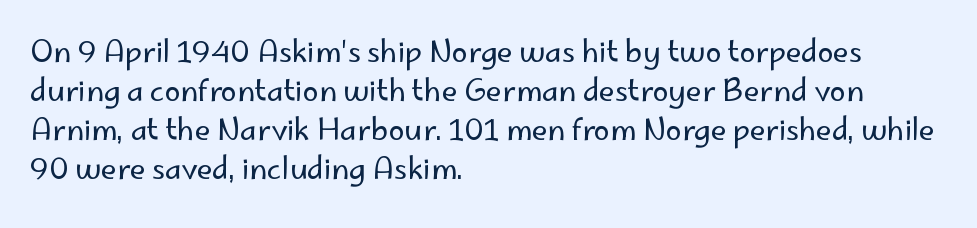
Caption: standard tracking, unaltered. Honestly, the row spacing looks completely unremarkable. On a weight scale, this lands at 450 or below. Where is the straight margin? On the left. The baseline area is clear.
